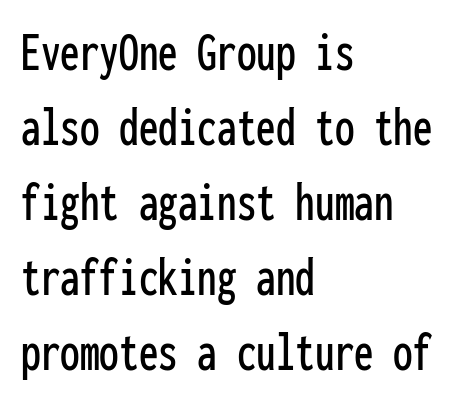
Q: Is the text italic (slanted)? A: No, it is upright.
Q: Is the typeface a serif or a sans-serif typeface? A: Sans-serif.
Q: Is the text underlined? A: No.
Q: How is the paragraph aligned? A: Left-aligned.
Q: Is the spacing between letters normal or unusually wide? A: Normal.
Q: Is the spacing between lines tight, normal or loose? A: Normal.
Q: Width (condensed, normal, or wide)? A: Condensed.
Q: Stroke contrast? A: Low.
Q: x-height? A: Medium.
Q: Monospaced? A: Yes.
